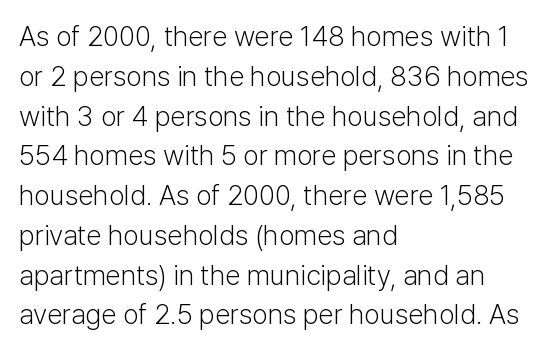
Upright lettering throughout. Compared with a centered layout, this one pins lines to the left instead. The line texture is even and compact thanks to regular tracking. Look at the bottom of the vertical strokes: they stop flat, with no serifs. The face used here is proportionally spaced, like ordinary book or web type. Summary of weight: not heavy and not bold.
